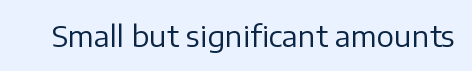
Q: Is the text bold? A: No.
Q: Is the text italic (slanted)? A: No, it is upright.
Q: Is the typeface a serif or a sans-serif typeface? A: Sans-serif.
Q: Is the text underlined? A: No.
Q: Is the spacing between letters normal or unusually wide? A: Normal.
Q: Width (condensed, normal, or wide)? A: Normal.
Q: Stroke contrast? A: Low.
Q: x-height? A: Medium.
Q: Monospaced? A: No.
